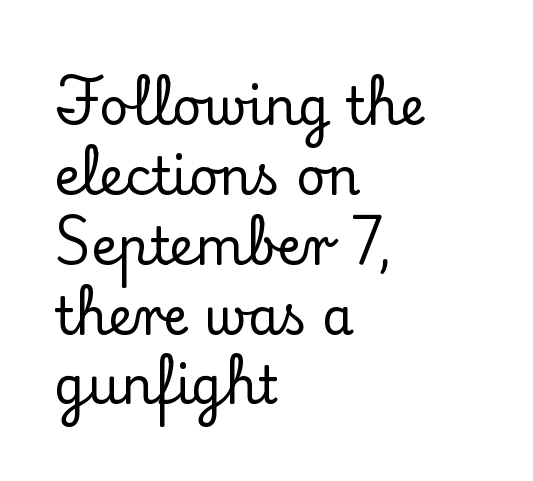
Q: Is the text italic (slanted)? A: No, it is upright.
Q: Is the typeface a serif or a sans-serif typeface? A: Serif.
Q: Is the text underlined? A: No.
Q: How is the paragraph aligned? A: Left-aligned.
Q: Is the spacing between letters normal or unusually wide? A: Normal.
Q: Is the spacing between lines tight, normal or loose? A: Normal.
Q: Width (condensed, normal, or wide)? A: Normal.
Q: Stroke contrast? A: Low.
Q: x-height? A: Small.
Q: Monospaced? A: No.
